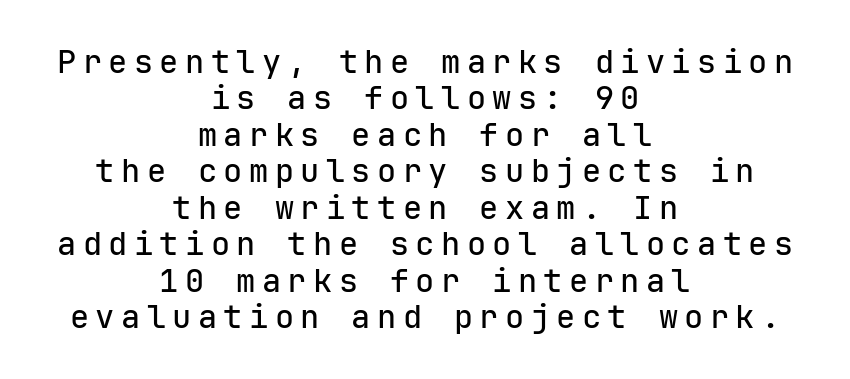
{"serif": "no", "italic": "no", "width": "normal", "stroke_contrast": "low", "x_height": "medium", "monospaced": "yes", "underline": "no", "align": "center", "line_spacing": "tight", "line_spacing_ratio": 1.14, "letter_spacing": "wide", "letter_spacing_em": 0.2, "glyph_px": 32}
